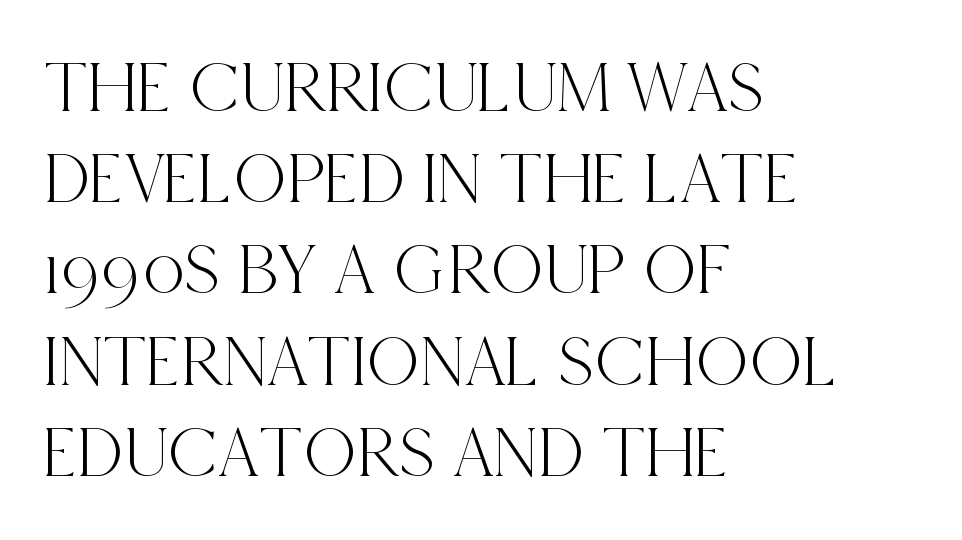
{"serif": "yes", "italic": "no", "width": "condensed", "x_height": "large", "monospaced": "no", "underline": "no", "align": "left", "line_spacing": "normal", "line_spacing_ratio": 1.25, "letter_spacing": "normal", "letter_spacing_em": 0.0, "glyph_px": 73}
